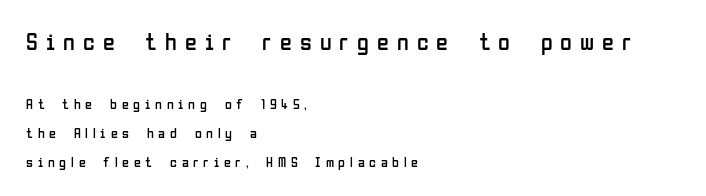
Q: Is the text bold? A: No.
Q: Is the text italic (slanted)? A: No, it is upright.
Q: Is the text underlined? A: No.
Q: How is the paragraph aligned? A: Left-aligned.
Q: Is the spacing between letters normal or unusually wide? A: Unusually wide.
Q: Is the spacing between lines tight, normal or loose? A: Loose.
Q: Which block of text is set in a larger size, the first (top) or the second (bottom)? A: The first (top) one.
